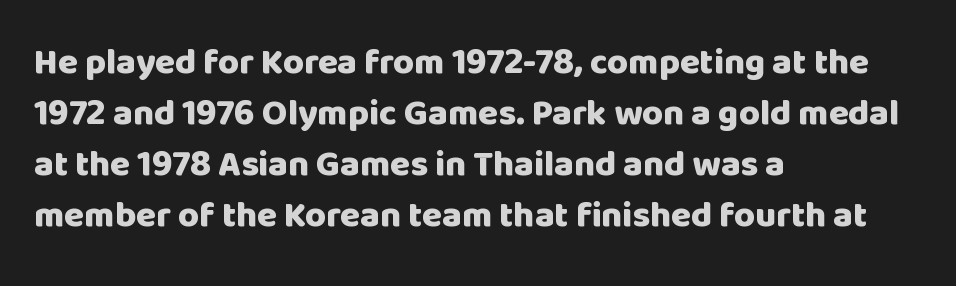
The image shows 36 px heavy sans-serif type, upright; set left-aligned, normal line spacing (1.42x), normal letter spacing, not underlined; low stroke contrast and a large x-height.
